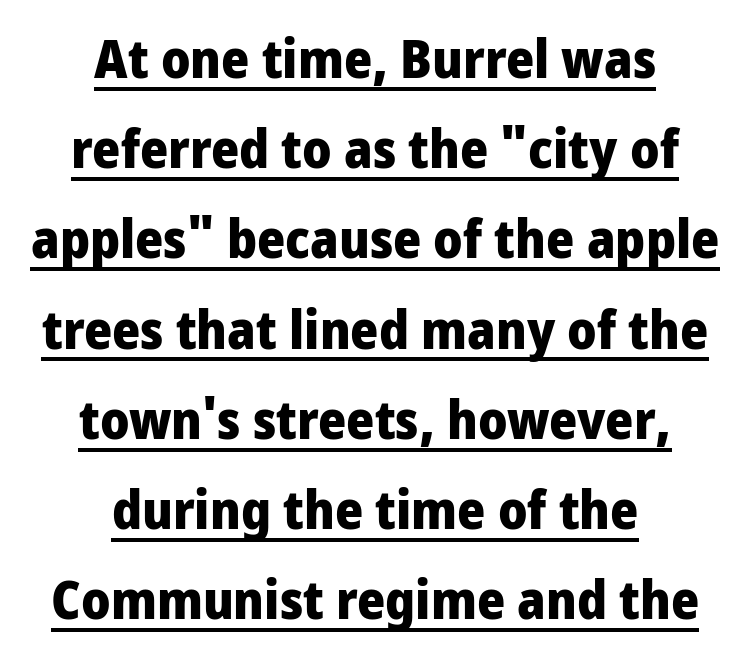
{"serif": "no", "italic": "no", "bold": "yes", "weight": "heavy", "width": "condensed", "stroke_contrast": "low", "x_height": "large", "monospaced": "no", "underline": "yes", "align": "center", "line_spacing": "normal", "line_spacing_ratio": 1.67, "letter_spacing": "normal", "letter_spacing_em": 0.0, "glyph_px": 54}
